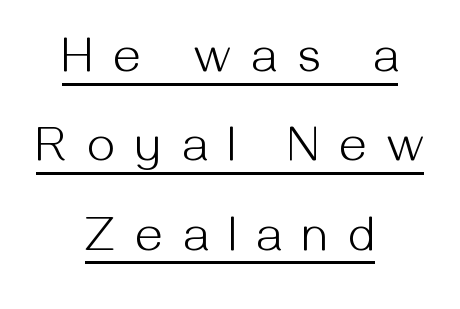
Character widths vary here, with narrow letters taking less room than wide ones. The typesetter has applied underlining to the passage shown. This reads as an unemphasized weight, regular at the heaviest. The face used here is rendered with a markedly widened letterfit. Does the copy run flush right? No — it is centered line by line. The letters stand upright; this is a roman face.
